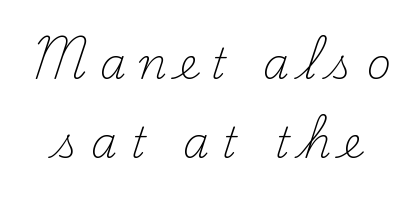
Q: Is the text bold? A: No.
Q: Is the text italic (slanted)? A: Yes.
Q: Is the text underlined? A: No.
Q: Is the spacing between letters normal or unusually wide? A: Unusually wide.
Q: Width (condensed, normal, or wide)? A: Normal.
Q: Stroke contrast? A: Medium.
Q: x-height? A: Small.
Q: Monospaced? A: No.
